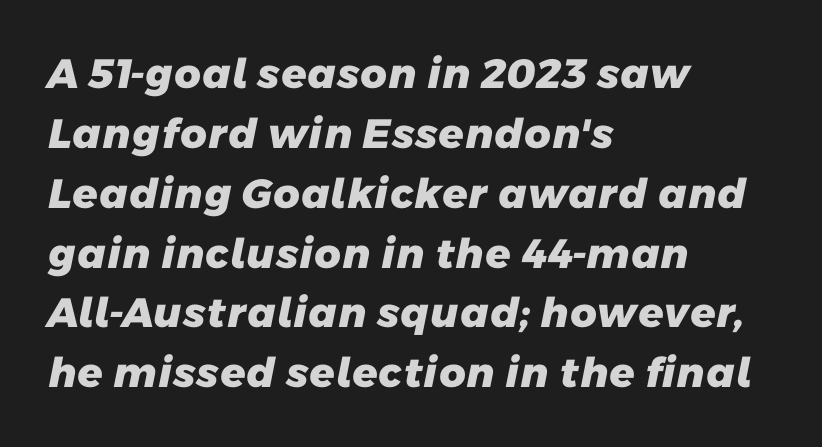
The space directly below the letters is spotless. You could not count columns in this text — the font is proportionally spaced. In terms of weight, the rendering is a true, heavy bold. A student would call this left alignment; a typographer would say flush left, rag right.
